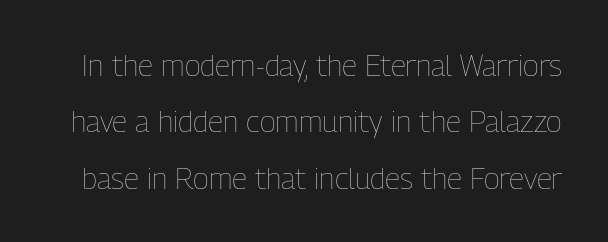
The image shows 30 px thin, condensed type, upright; set line spacing 1.88x, normal letter spacing, not underlined; low stroke contrast and a medium x-height.
